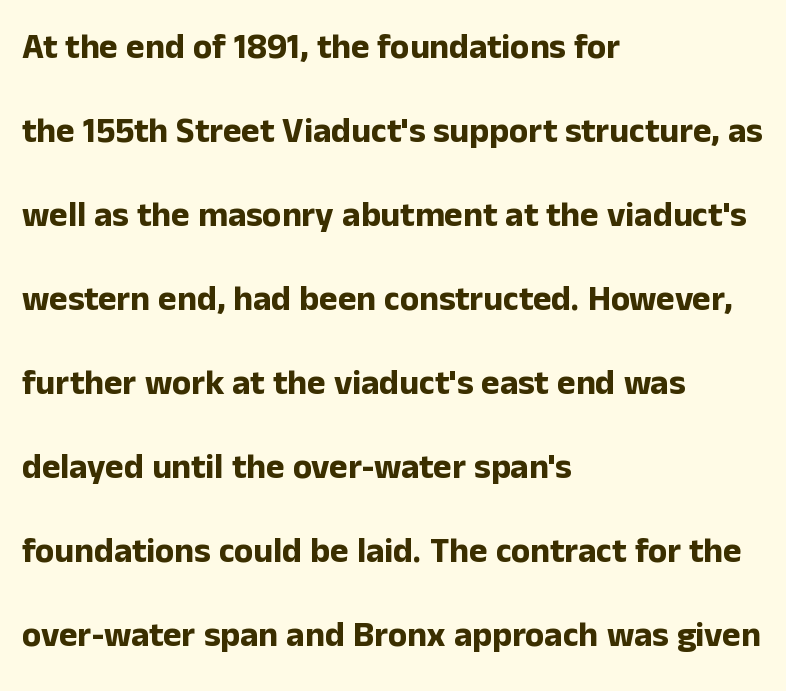
{"serif": "no", "italic": "no", "bold": "yes", "weight": "bold", "width": "normal", "stroke_contrast": "low", "x_height": "medium", "monospaced": "no", "underline": "no", "align": "left", "line_spacing": "loose", "line_spacing_ratio": 2.4, "letter_spacing": "normal", "letter_spacing_em": 0.0, "glyph_px": 35}
